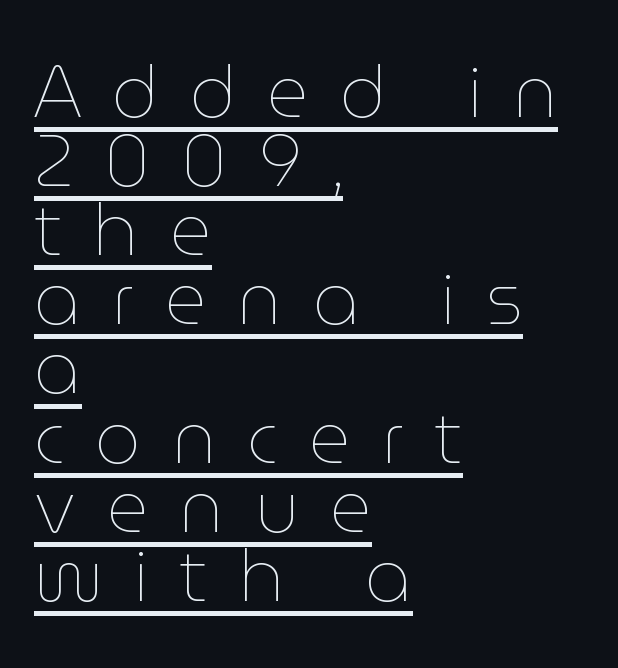
Q: Is the text bold? A: No.
Q: Is the text italic (slanted)? A: No, it is upright.
Q: Is the text underlined? A: Yes.
Q: How is the paragraph aligned? A: Left-aligned.
Q: Is the spacing between letters normal or unusually wide? A: Unusually wide.
Q: Is the spacing between lines tight, normal or loose? A: Tight.
Q: Width (condensed, normal, or wide)? A: Normal.
Q: Stroke contrast? A: Low.
Q: x-height? A: Medium.
Q: Monospaced? A: No.
